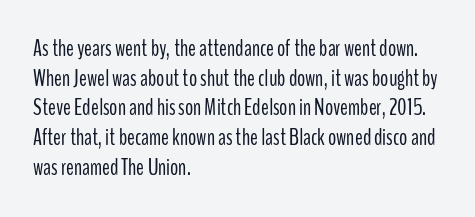
The lines sit at an ordinary, default distance from one another. The rag falls on the right side of this text block. The characters are drawn with everyday or finer stroke widths. Descender tails drop into unmarked territory.
